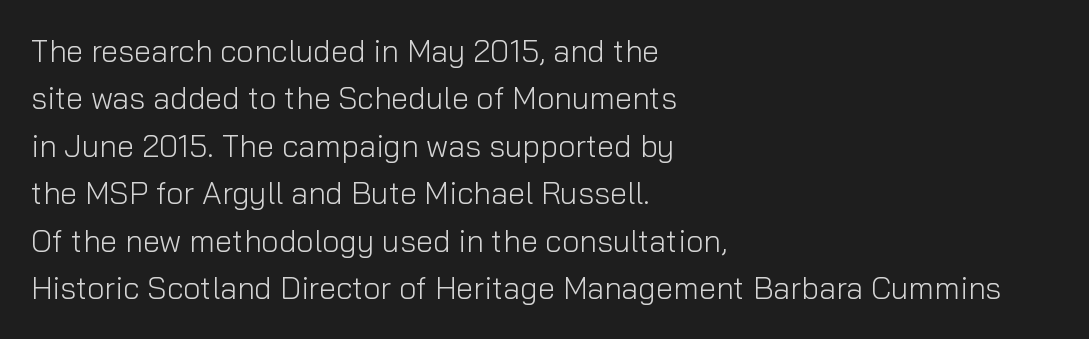
Q: Is the text bold? A: No.
Q: Is the text italic (slanted)? A: No, it is upright.
Q: Is the typeface a serif or a sans-serif typeface? A: Sans-serif.
Q: Is the text underlined? A: No.
Q: How is the paragraph aligned? A: Left-aligned.
Q: Is the spacing between letters normal or unusually wide? A: Normal.
Q: Is the spacing between lines tight, normal or loose? A: Normal.
Q: Width (condensed, normal, or wide)? A: Normal.
Q: Stroke contrast? A: Low.
Q: x-height? A: Medium.
Q: Monospaced? A: No.
